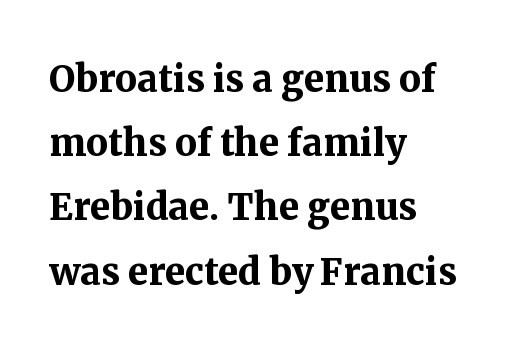
Q: Is the text bold? A: Yes.
Q: Is the text italic (slanted)? A: No, it is upright.
Q: Is the typeface a serif or a sans-serif typeface? A: Serif.
Q: Is the text underlined? A: No.
Q: How is the paragraph aligned? A: Left-aligned.
Q: Is the spacing between letters normal or unusually wide? A: Normal.
Q: Is the spacing between lines tight, normal or loose? A: Normal.
Q: Width (condensed, normal, or wide)? A: Normal.
Q: Stroke contrast? A: Medium.
Q: x-height? A: Medium.
Q: Monospaced? A: No.
